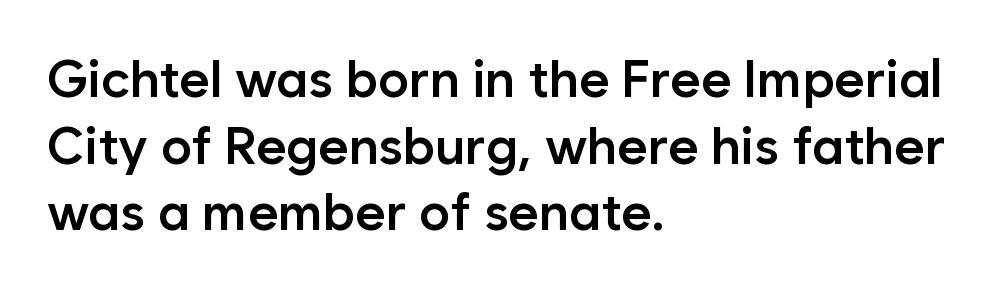
The image shows 52 px semibold sans-serif type, upright; set left-aligned, normal line spacing (1.28x), normal letter spacing, not underlined; low stroke contrast and a medium x-height.
